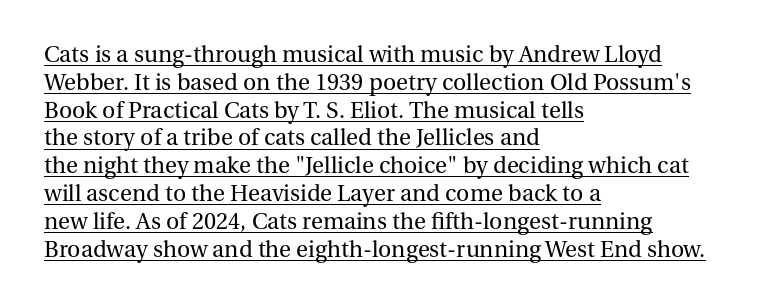
Q: Is the text bold? A: No.
Q: Is the text italic (slanted)? A: No, it is upright.
Q: Is the text underlined? A: Yes.
Q: How is the paragraph aligned? A: Left-aligned.
Q: Is the spacing between letters normal or unusually wide? A: Normal.
